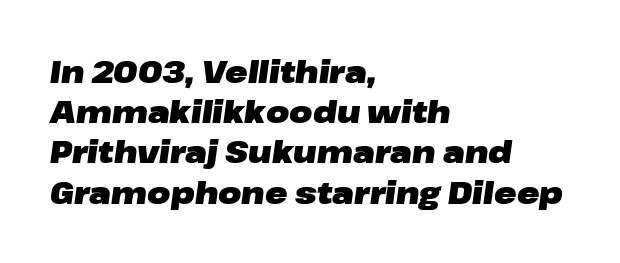
{"italic": "yes", "lean": "right", "slant_degrees": 8, "bold": "yes", "weight": "heavy", "width": "wide", "stroke_contrast": "low", "x_height": "medium", "monospaced": "no", "underline": "no", "align": "left", "line_spacing": "normal", "line_spacing_ratio": 1.34, "letter_spacing": "normal", "letter_spacing_em": 0.0, "glyph_px": 30}
